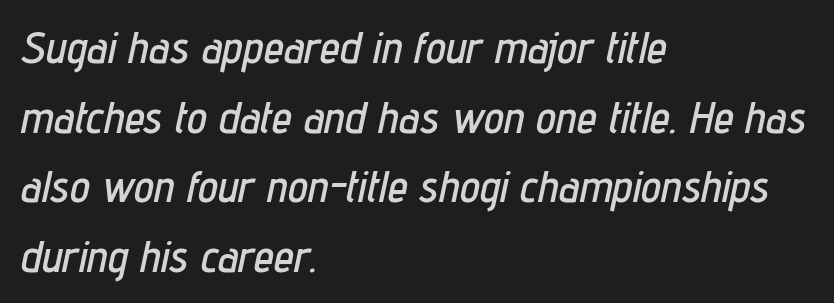
Q: Is the text italic (slanted)? A: Yes, it leans right by about 12 degrees.
Q: Is the text underlined? A: No.
Q: How is the paragraph aligned? A: Left-aligned.
Q: Is the spacing between letters normal or unusually wide? A: Normal.
Q: Is the spacing between lines tight, normal or loose? A: Normal.
Q: Width (condensed, normal, or wide)? A: Condensed.
Q: Stroke contrast? A: Low.
Q: x-height? A: Medium.
Q: Monospaced? A: No.
